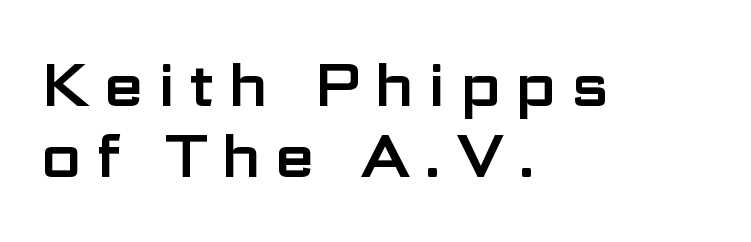
Q: Is the text italic (slanted)? A: No, it is upright.
Q: Is the typeface a serif or a sans-serif typeface? A: Sans-serif.
Q: Is the text underlined? A: No.
Q: How is the paragraph aligned? A: Left-aligned.
Q: Is the spacing between letters normal or unusually wide? A: Unusually wide.
Q: Width (condensed, normal, or wide)? A: Wide.
Q: Stroke contrast? A: Low.
Q: x-height? A: Medium.
Q: Monospaced? A: No.
